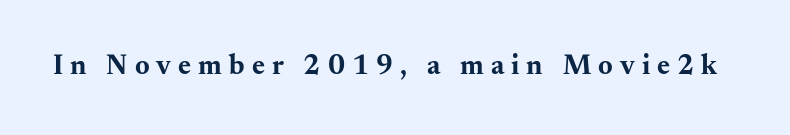
Students, this is bold: see how much ink each stroke carries. Each letter keeps its own natural width here, so spacing adapts to shape. Old-style or modern, the face here clearly has serifs. The axis of the letterforms is exactly vertical.
